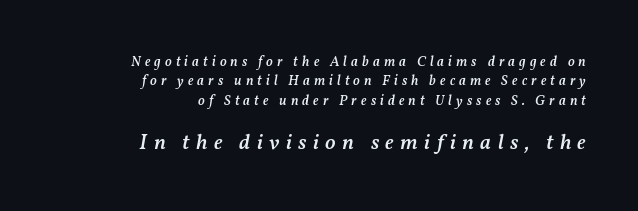
{"italic": "yes", "lean": "right", "slant_degrees": 11, "bold": "semi", "underline": "no", "align": "right", "line_spacing": "normal", "line_spacing_ratio": 1.39, "letter_spacing": "wide", "letter_spacing_em": 0.29, "larger_block": "second", "size_ratio": 1.57, "glyph_px": 22}
